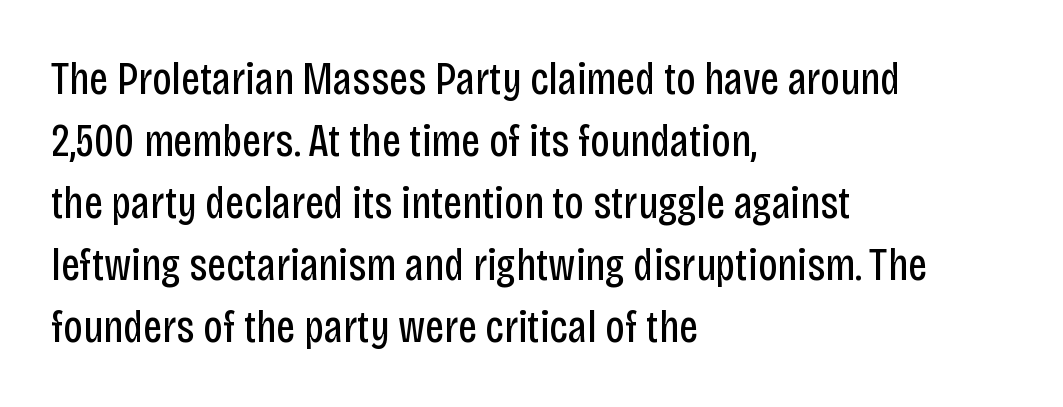
Q: Is the text bold? A: No.
Q: Is the text italic (slanted)? A: No, it is upright.
Q: Is the typeface a serif or a sans-serif typeface? A: Sans-serif.
Q: Is the text underlined? A: No.
Q: How is the paragraph aligned? A: Left-aligned.
Q: Is the spacing between letters normal or unusually wide? A: Normal.
Q: Is the spacing between lines tight, normal or loose? A: Normal.
Q: Width (condensed, normal, or wide)? A: Condensed.
Q: Stroke contrast? A: Low.
Q: x-height? A: Large.
Q: Monospaced? A: No.
